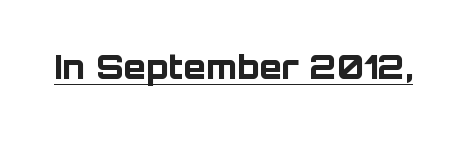
The image shows 33 px bold sans-serif type, upright; set normal letter spacing, underlined; low stroke contrast and a large x-height.
